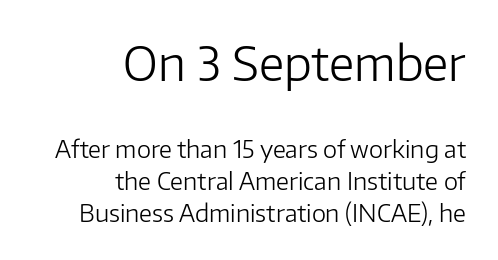
Q: Is the text bold? A: No.
Q: Is the text italic (slanted)? A: No, it is upright.
Q: Is the typeface a serif or a sans-serif typeface? A: Sans-serif.
Q: Is the text underlined? A: No.
Q: How is the paragraph aligned? A: Right-aligned.
Q: Is the spacing between letters normal or unusually wide? A: Normal.
Q: Is the spacing between lines tight, normal or loose? A: Normal.
Q: Which block of text is set in a larger size, the first (top) or the second (bottom)? A: The first (top) one.
Q: Width (condensed, normal, or wide)? A: Normal.
Q: Stroke contrast? A: Low.
Q: x-height? A: Medium.
Q: Monospaced? A: No.
